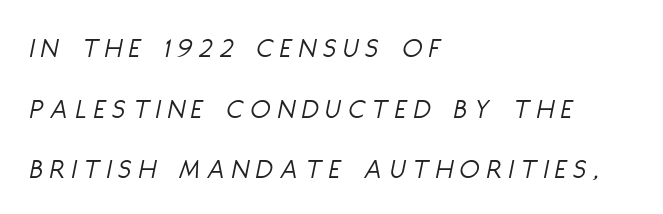
Q: Is the text bold? A: No.
Q: Is the text italic (slanted)? A: Yes, it leans right by about 11 degrees.
Q: Is the text underlined? A: No.
Q: How is the paragraph aligned? A: Left-aligned.
Q: Is the spacing between letters normal or unusually wide? A: Unusually wide.
Q: Is the spacing between lines tight, normal or loose? A: Loose.
Q: Width (condensed, normal, or wide)? A: Condensed.
Q: Stroke contrast? A: Low.
Q: x-height? A: Large.
Q: Monospaced? A: No.
